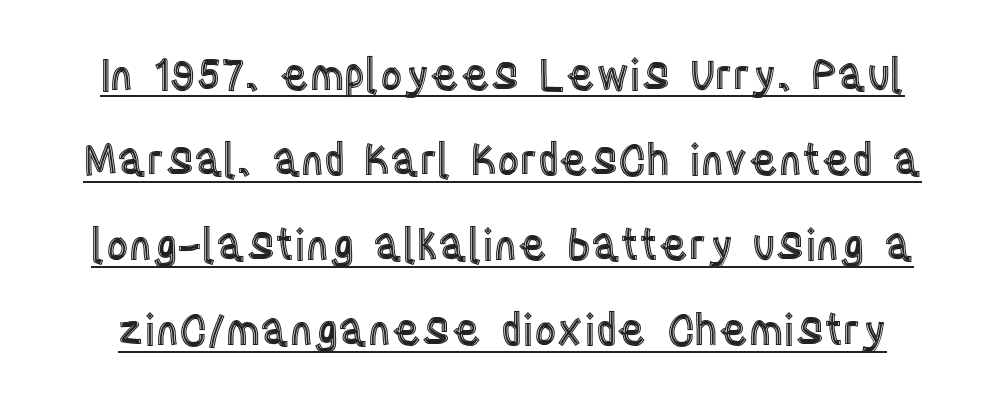
Q: Is the text italic (slanted)? A: No, it is upright.
Q: Is the text underlined? A: Yes.
Q: Is the spacing between letters normal or unusually wide? A: Normal.
Q: Is the spacing between lines tight, normal or loose? A: Loose.
Q: Width (condensed, normal, or wide)? A: Condensed.
Q: x-height? A: Large.
Q: Monospaced? A: No.
